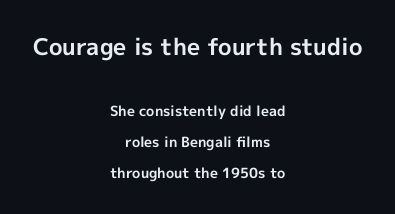
Honestly, the letter spacing is just normal — you wouldn't notice it. You'd pick this weight for a headline — it's a proper bold. The words here are not underlined. The first block has been scaled up relative to the second.
